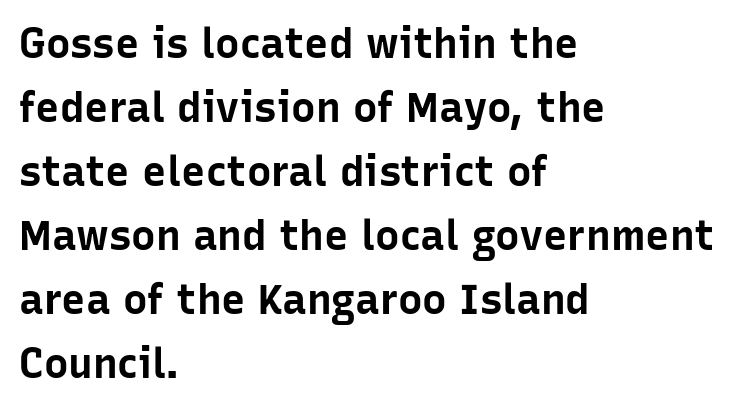
{"serif": "no", "italic": "no", "bold": "yes", "weight": "bold", "width": "normal", "stroke_contrast": "low", "x_height": "medium", "monospaced": "no", "underline": "no", "align": "left", "line_spacing": "normal", "line_spacing_ratio": 1.56, "letter_spacing": "normal", "letter_spacing_em": 0.0, "glyph_px": 41}
